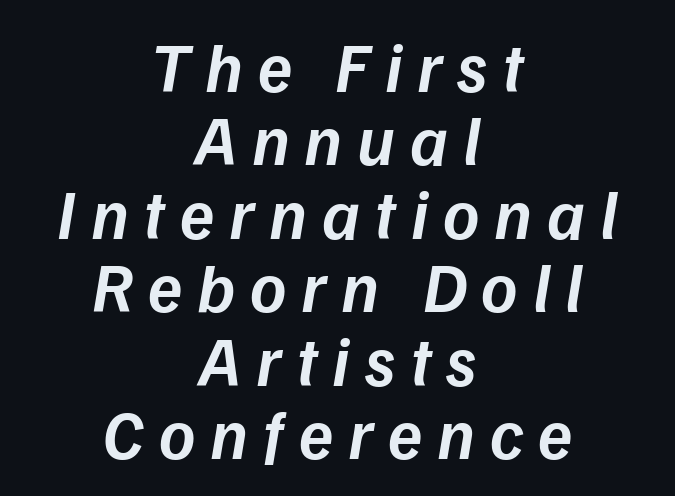
{"italic": "yes", "lean": "right", "slant_degrees": 9, "bold": "semi", "weight": "semibold", "width": "normal", "stroke_contrast": "low", "x_height": "medium", "monospaced": "no", "underline": "no", "align": "center", "line_spacing": "tight", "line_spacing_ratio": 1.05, "letter_spacing": "wide", "letter_spacing_em": 0.21, "glyph_px": 70}
